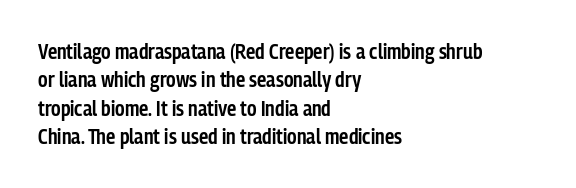
The image shows 21 px text type, upright; set left-aligned, normal line spacing (1.35x), normal letter spacing, not underlined.
